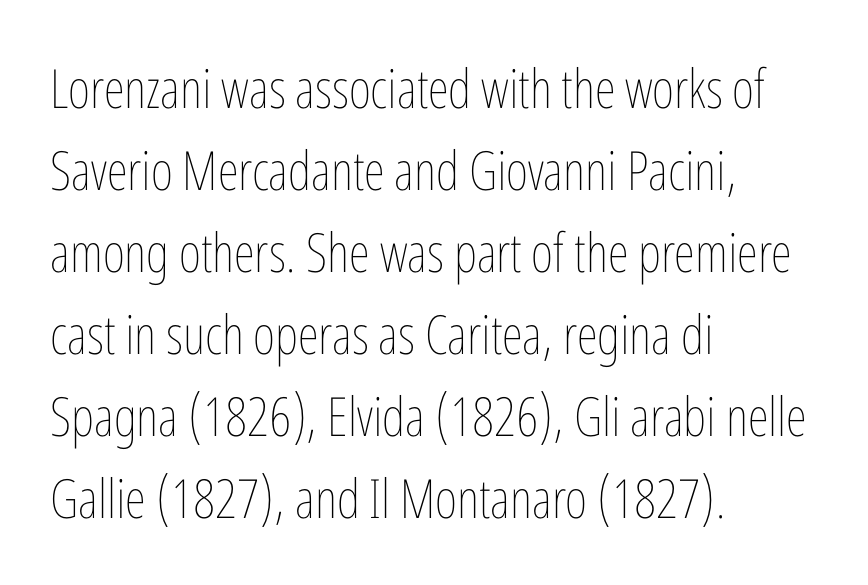
Q: Is the text bold? A: No.
Q: Is the text italic (slanted)? A: No, it is upright.
Q: Is the text underlined? A: No.
Q: How is the paragraph aligned? A: Left-aligned.
Q: Is the spacing between letters normal or unusually wide? A: Normal.
Q: Is the spacing between lines tight, normal or loose? A: Normal.
Q: Width (condensed, normal, or wide)? A: Condensed.
Q: Stroke contrast? A: Low.
Q: x-height? A: Medium.
Q: Monospaced? A: No.
